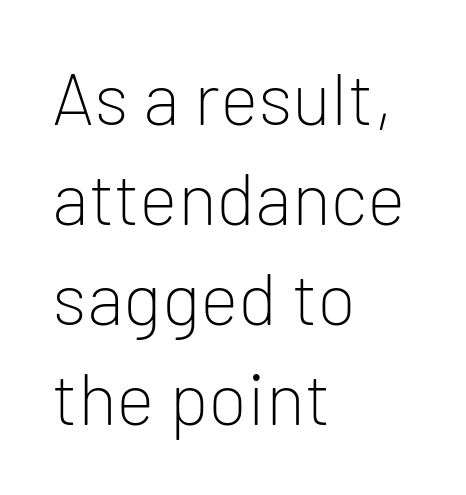
The image shows 73 px light sans-serif type, upright; set left-aligned, normal line spacing (1.37x), normal letter spacing, not underlined; low stroke contrast and a medium x-height.
